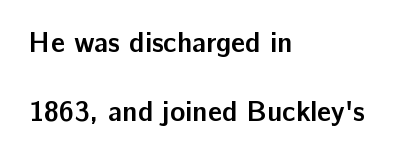
The image shows 28 px semibold sans-serif type, upright; set left-aligned, loose line spacing (2.47x), normal letter spacing, not underlined; low stroke contrast and a medium x-height.
